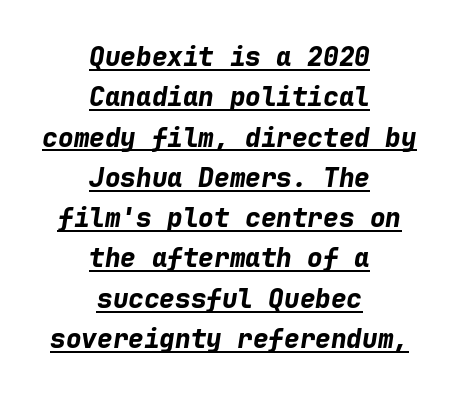
Q: Is the text bold? A: Yes.
Q: Is the text italic (slanted)? A: Yes, it leans right by about 9 degrees.
Q: Is the text underlined? A: Yes.
Q: How is the paragraph aligned? A: Centered.
Q: Is the spacing between letters normal or unusually wide? A: Normal.
Q: Is the spacing between lines tight, normal or loose? A: Normal.
